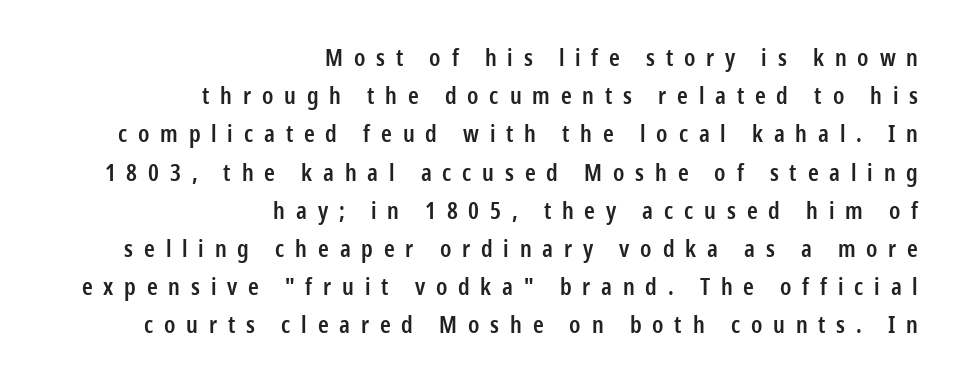
{"italic": "no", "bold": "semi", "underline": "no", "align": "right", "line_spacing": "normal", "line_spacing_ratio": 1.66, "letter_spacing": "wide", "letter_spacing_em": 0.47, "glyph_px": 23}
